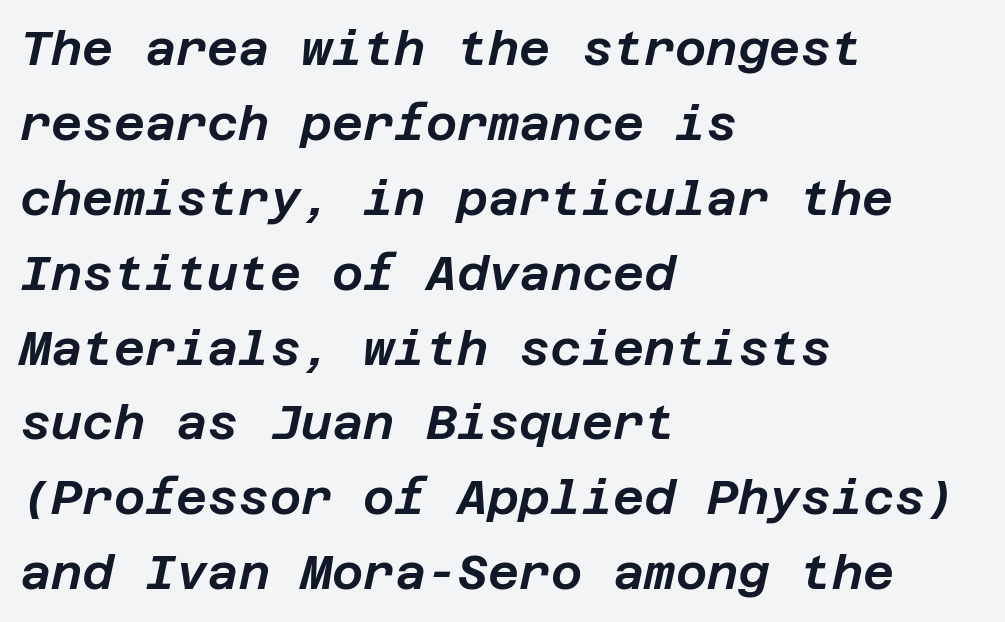
{"italic": "yes", "lean": "right", "slant_degrees": 12, "width": "normal", "stroke_contrast": "low", "x_height": "large", "underline": "no", "align": "left", "line_spacing": "normal", "line_spacing_ratio": 1.56, "letter_spacing": "normal", "letter_spacing_em": 0.0, "glyph_px": 48}
